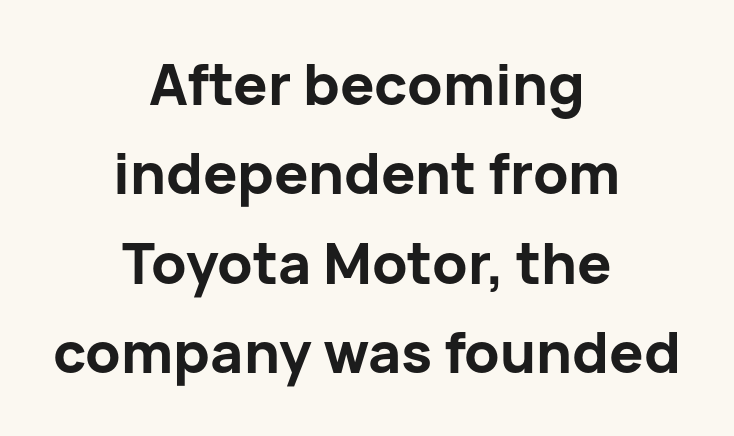
The image shows 57 px bold sans-serif type, upright; set centered, normal line spacing (1.57x), normal letter spacing, not underlined; low stroke contrast and a medium x-height.
